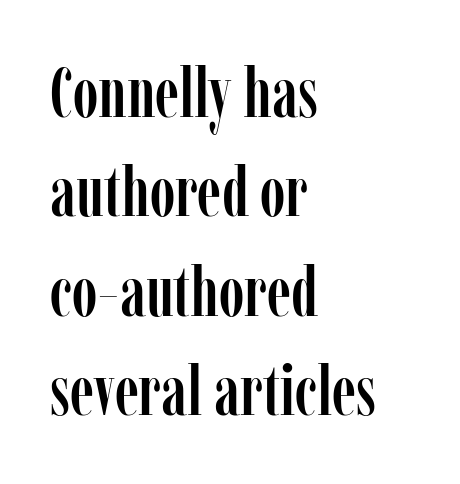
{"serif": "yes", "italic": "no", "width": "condensed", "stroke_contrast": "low", "x_height": "medium", "monospaced": "no", "underline": "no", "align": "left", "line_spacing": "normal", "line_spacing_ratio": 1.42, "letter_spacing": "normal", "letter_spacing_em": 0.0, "glyph_px": 70}
